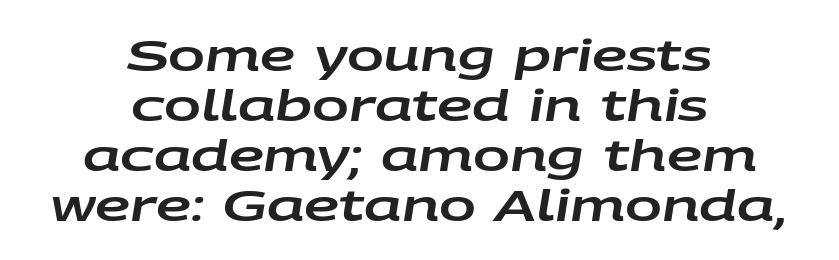
Q: Is the text italic (slanted)? A: Yes, it leans right by about 9 degrees.
Q: Is the text underlined? A: No.
Q: How is the paragraph aligned? A: Centered.
Q: Is the spacing between letters normal or unusually wide? A: Normal.
Q: Is the spacing between lines tight, normal or loose? A: Tight.
Q: Width (condensed, normal, or wide)? A: Wide.
Q: Stroke contrast? A: Low.
Q: x-height? A: Large.
Q: Monospaced? A: No.
